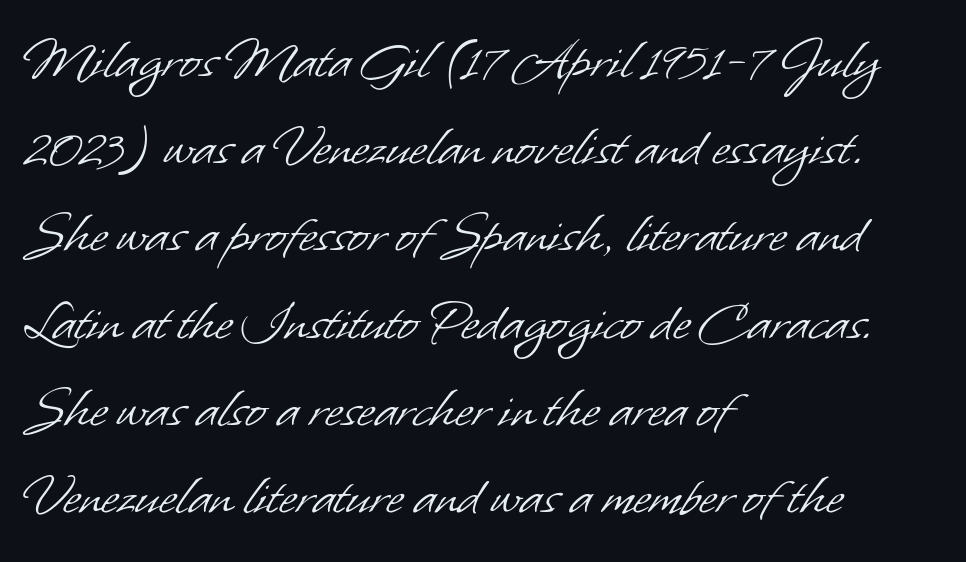
{"serif": "no", "bold": "no", "weight": "light", "width": "normal", "stroke_contrast": "low", "x_height": "small", "monospaced": "no", "underline": "no", "align": "left", "line_spacing": "normal", "line_spacing_ratio": 1.43, "letter_spacing": "normal", "letter_spacing_em": 0.0, "glyph_px": 61}
